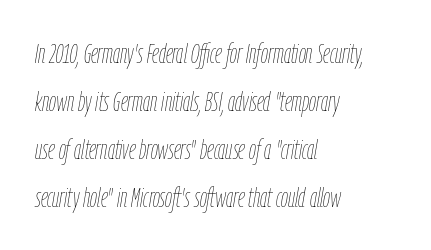
The image shows 28 px thin, condensed type, italic (leaning right); set left-aligned, line spacing 1.72x, normal letter spacing, not underlined; low stroke contrast and a medium x-height.
